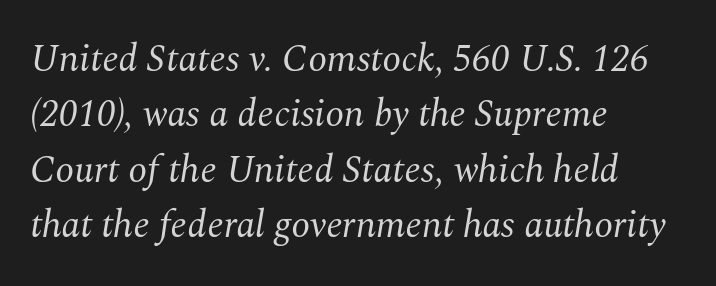
Spacing verdict: proportional, widths tailored to each character. This rendering leaves character spacing at its baseline value. These glyphs show unthickened strokes, regular width or finer. The lines in this sample share a left origin and differ only in where they stop. Only glyphs here, with clear space below each row. Each new line begins a customary step beneath the previous one.
